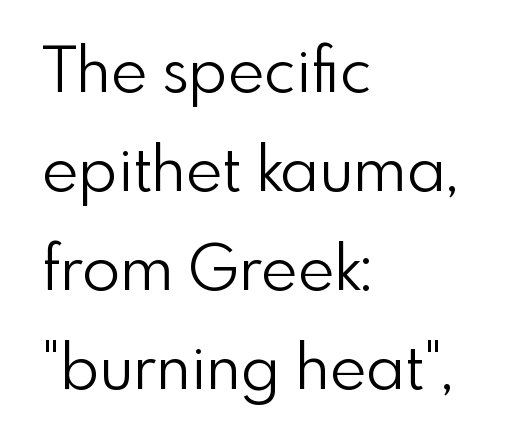
Q: Is the text bold? A: No.
Q: Is the text italic (slanted)? A: No, it is upright.
Q: Is the typeface a serif or a sans-serif typeface? A: Sans-serif.
Q: Is the text underlined? A: No.
Q: How is the paragraph aligned? A: Left-aligned.
Q: Is the spacing between letters normal or unusually wide? A: Normal.
Q: Is the spacing between lines tight, normal or loose? A: Normal.
Q: Width (condensed, normal, or wide)? A: Normal.
Q: Stroke contrast? A: Low.
Q: x-height? A: Small.
Q: Monospaced? A: No.
